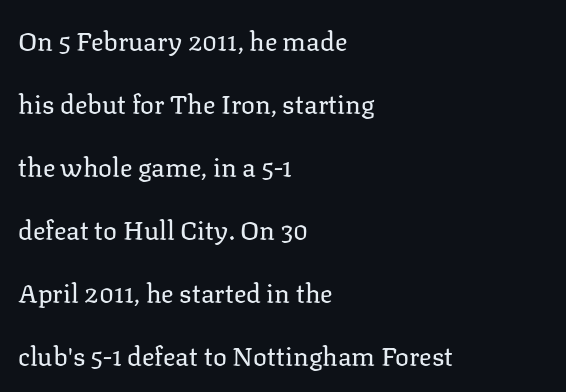
{"italic": "no", "bold": "no", "underline": "no", "align": "left", "line_spacing": "loose", "line_spacing_ratio": 2.42, "letter_spacing": "normal", "letter_spacing_em": 0.0, "glyph_px": 26}
